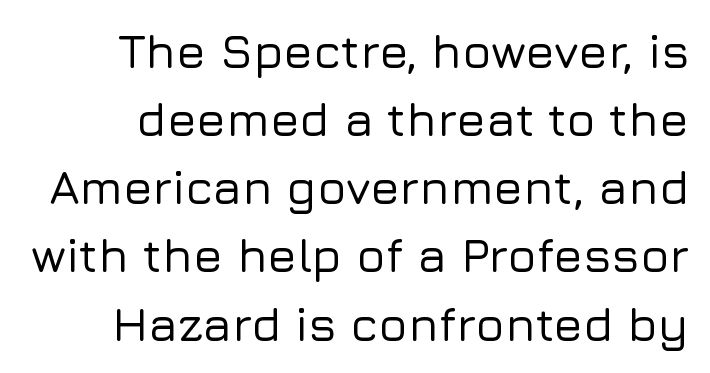
{"serif": "no", "italic": "no", "width": "normal", "stroke_contrast": "low", "x_height": "medium", "monospaced": "no", "underline": "no", "line_spacing": "normal", "line_spacing_ratio": 1.42, "letter_spacing": "normal", "letter_spacing_em": 0.0, "glyph_px": 48}
